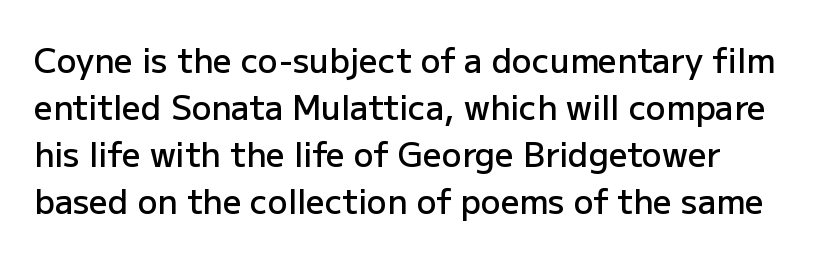
{"serif": "no", "italic": "no", "bold": "semi", "weight": "semibold", "width": "normal", "stroke_contrast": "low", "x_height": "medium", "monospaced": "no", "underline": "no", "line_spacing": "normal", "line_spacing_ratio": 1.42, "letter_spacing": "normal", "letter_spacing_em": 0.0, "glyph_px": 33}
